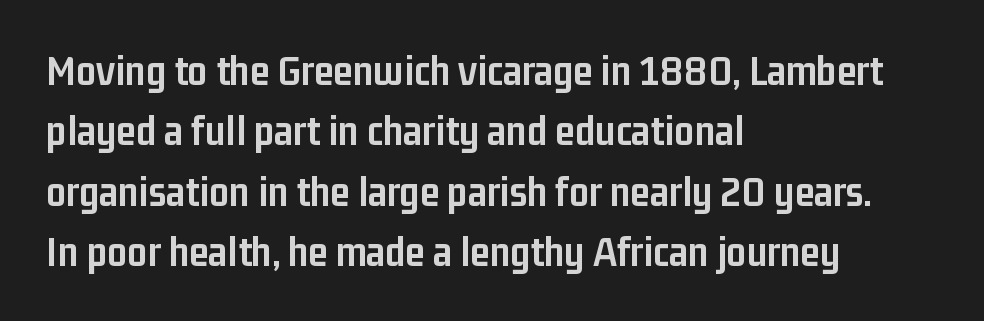
{"serif": "no", "italic": "no", "bold": "yes", "weight": "semibold", "width": "condensed", "stroke_contrast": "low", "x_height": "medium", "monospaced": "no", "underline": "no", "align": "left", "line_spacing": "normal", "line_spacing_ratio": 1.37, "letter_spacing": "normal", "letter_spacing_em": 0.0, "glyph_px": 44}
